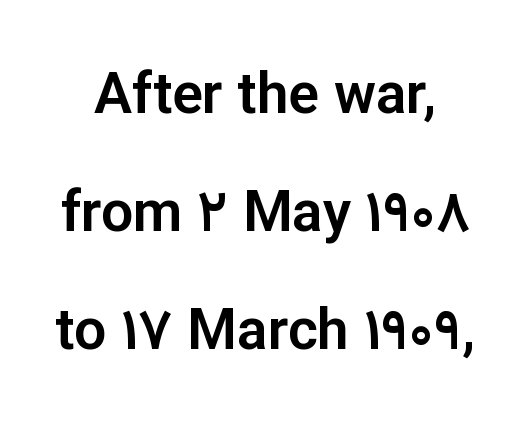
These lines were composed using upright roman letters. Is this a sans? Yes — the strokes have no serifs. Students, observe: this is what heavily led, spacious text looks like. Spacing between characters is what you'd get straight out of the box.
